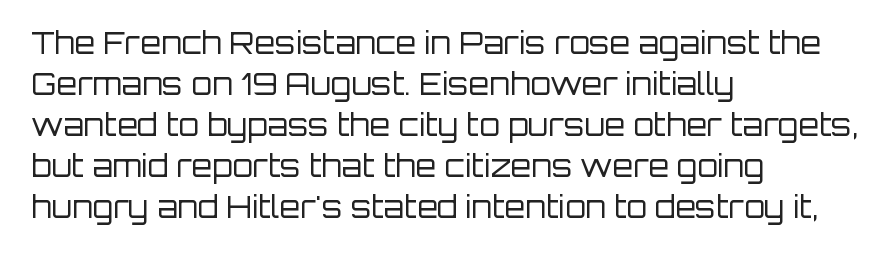
Q: Is the text bold? A: No.
Q: Is the text italic (slanted)? A: No, it is upright.
Q: Is the typeface a serif or a sans-serif typeface? A: Sans-serif.
Q: Is the text underlined? A: No.
Q: How is the paragraph aligned? A: Left-aligned.
Q: Is the spacing between letters normal or unusually wide? A: Normal.
Q: Is the spacing between lines tight, normal or loose? A: Normal.
Q: Width (condensed, normal, or wide)? A: Normal.
Q: Stroke contrast? A: Low.
Q: x-height? A: Large.
Q: Monospaced? A: No.
